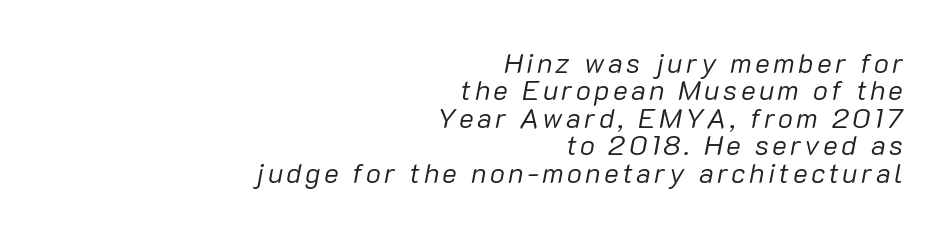
The font sits on the lighter half of the weight spectrum, regular included. In CSS terms this would be text-align: right. Leading is clearly below the norm, producing a dense column. Proportional: the letters do not fall into vertical columns. The gap between lines stays unmarked. The typography opts for an oblique posture over an upright one.
